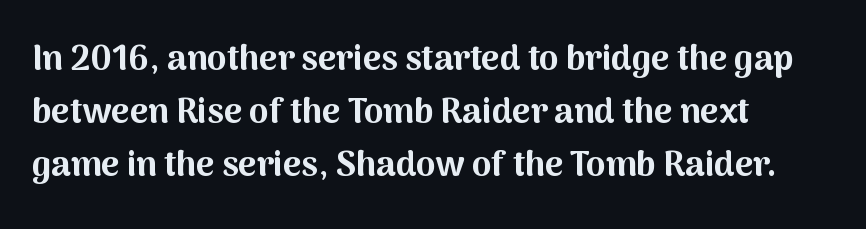
Q: Is the text bold? A: Yes.
Q: Is the text italic (slanted)? A: No, it is upright.
Q: Is the typeface a serif or a sans-serif typeface? A: Sans-serif.
Q: Is the text underlined? A: No.
Q: How is the paragraph aligned? A: Left-aligned.
Q: Is the spacing between letters normal or unusually wide? A: Normal.
Q: Is the spacing between lines tight, normal or loose? A: Normal.
Q: Width (condensed, normal, or wide)? A: Normal.
Q: Stroke contrast? A: Medium.
Q: x-height? A: Medium.
Q: Monospaced? A: No.
